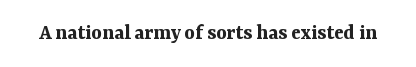
{"italic": "no", "bold": "yes", "underline": "no", "letter_spacing": "normal", "letter_spacing_em": 0.0, "glyph_px": 22}
